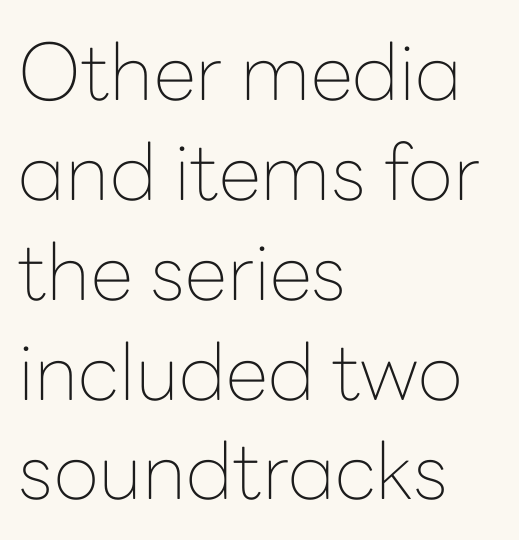
The image shows 78 px thin sans-serif type, upright; set left-aligned, normal line spacing (1.28x), normal letter spacing, not underlined; low stroke contrast and a medium x-height.
